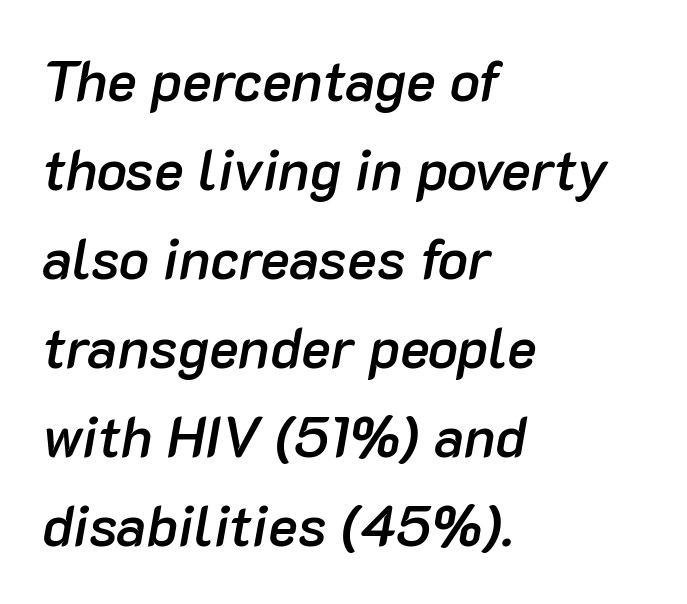
Q: Is the text bold? A: Semi-bold.
Q: Is the text italic (slanted)? A: Yes, it leans right by about 10 degrees.
Q: Is the text underlined? A: No.
Q: How is the paragraph aligned? A: Left-aligned.
Q: Is the spacing between letters normal or unusually wide? A: Normal.
Q: Is the spacing between lines tight, normal or loose? A: Normal.
Q: Width (condensed, normal, or wide)? A: Normal.
Q: Stroke contrast? A: Low.
Q: x-height? A: Medium.
Q: Monospaced? A: No.
